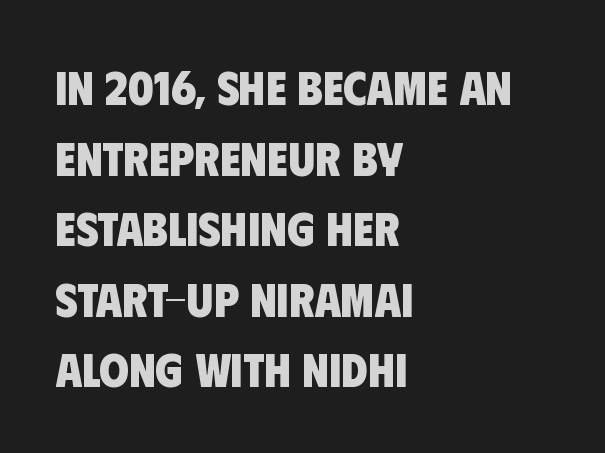
Q: Is the text bold? A: Yes.
Q: Is the typeface a serif or a sans-serif typeface? A: Sans-serif.
Q: Is the text underlined? A: No.
Q: How is the paragraph aligned? A: Left-aligned.
Q: Is the spacing between letters normal or unusually wide? A: Normal.
Q: Is the spacing between lines tight, normal or loose? A: Normal.
Q: Width (condensed, normal, or wide)? A: Condensed.
Q: Stroke contrast? A: Low.
Q: x-height? A: Large.
Q: Monospaced? A: No.
